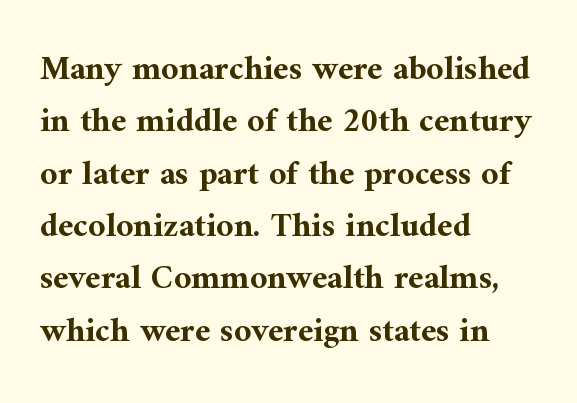
The image shows 34 px bold serif type, upright; set left-aligned, normal line spacing (1.54x), normal letter spacing, not underlined; medium stroke contrast and a medium x-height.
